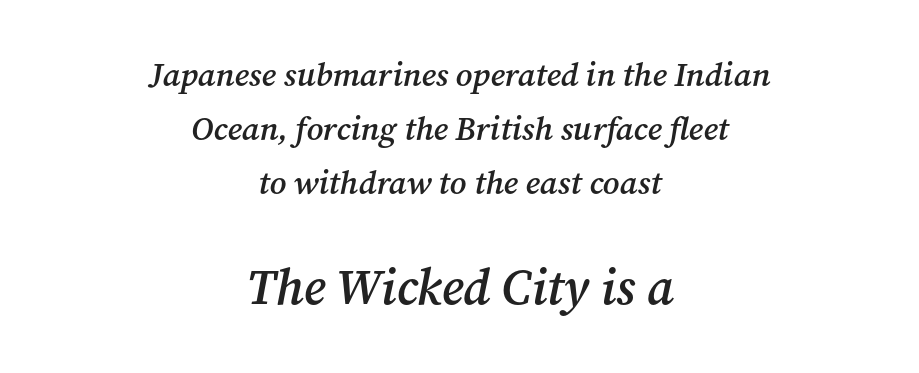
These lines are composed in type with serifs. A centered setting, common on invitations and titles, is used for this passage. You could call the tracking neutral — neither tight nor loose. Normally led — the rows are evenly, conventionally spaced.
